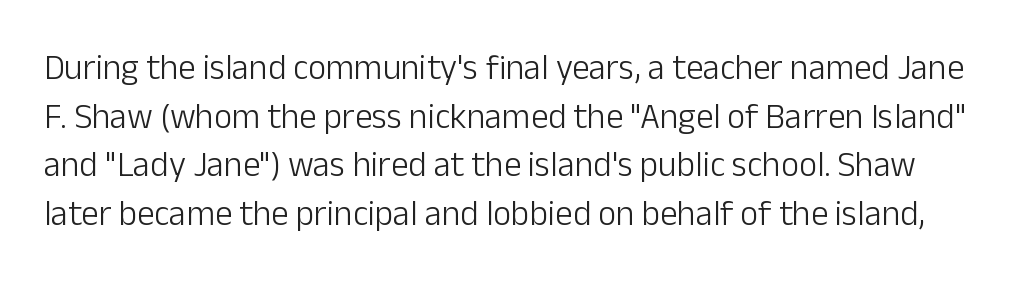
The image shows 35 px light sans-serif type, upright; set normal line spacing (1.39x), normal letter spacing, not underlined; low stroke contrast and a medium x-height.
